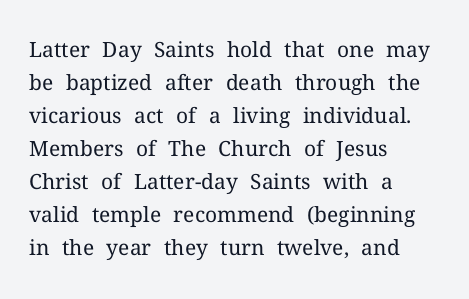
{"italic": "no", "bold": "no", "underline": "no", "align": "left", "line_spacing": "normal", "line_spacing_ratio": 1.57, "letter_spacing": "normal", "letter_spacing_em": 0.0, "glyph_px": 21}
